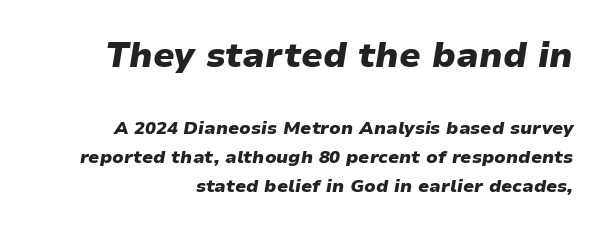
The gaps between neighbouring characters are ordinary and unremarkable. Teacher's note: observe the even right margin — that is flush-right alignment. Do the characters align in a grid? No, the font is proportional. Heavy, bold letterforms. Is the lower block the larger one? No — the upper block carries the bigger type.
